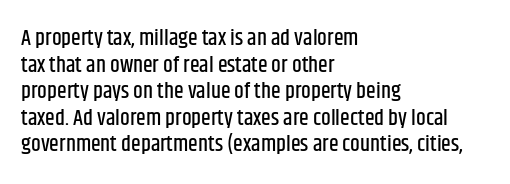
A student would call this left alignment; a typographer would say flush left, rag right. Nobody touched the tracking dial on this one. Tall strokes in this sample are plumb rather than angled. Descenders are the only things crossing below the line.
